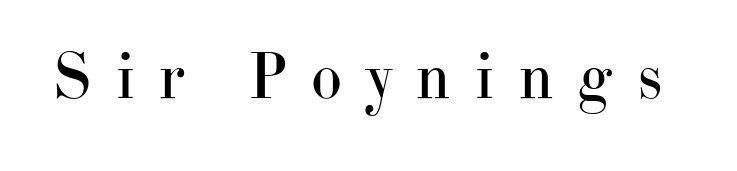
The image shows 66 px regular-weight serif type, upright; set unusually wide letter spacing (+0.36 em), not underlined; high stroke contrast and a small x-height.
